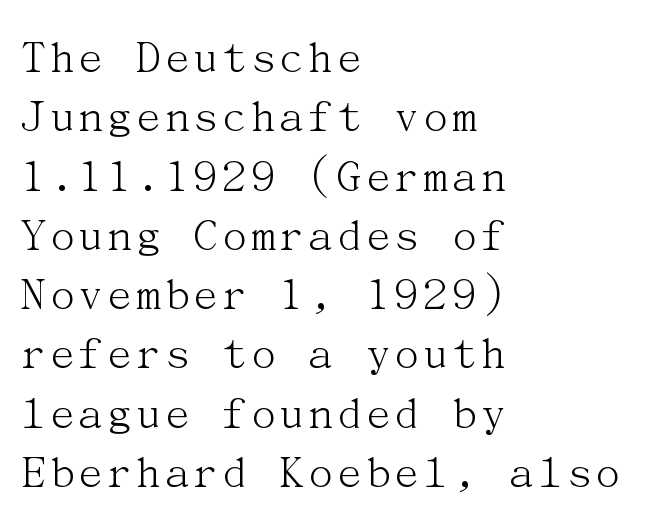
The passage shown has conventional tracking throughout. Heaviness? Minimal to ordinary, like unemphasized prose. Bare-footed words on every line. In terms of letterform style, serifs are clearly present. Every stem runs plumb, perpendicular to the baseline.
